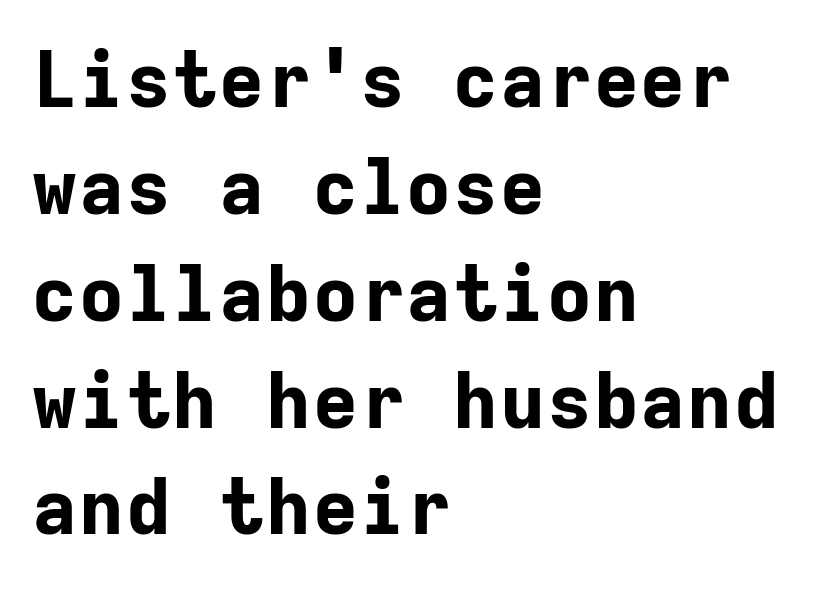
Q: Is the text bold? A: Yes.
Q: Is the text italic (slanted)? A: No, it is upright.
Q: Is the typeface a serif or a sans-serif typeface? A: Sans-serif.
Q: Is the text underlined? A: No.
Q: How is the paragraph aligned? A: Left-aligned.
Q: Is the spacing between letters normal or unusually wide? A: Normal.
Q: Is the spacing between lines tight, normal or loose? A: Normal.
Q: Width (condensed, normal, or wide)? A: Normal.
Q: Stroke contrast? A: Low.
Q: x-height? A: Medium.
Q: Monospaced? A: Yes.
